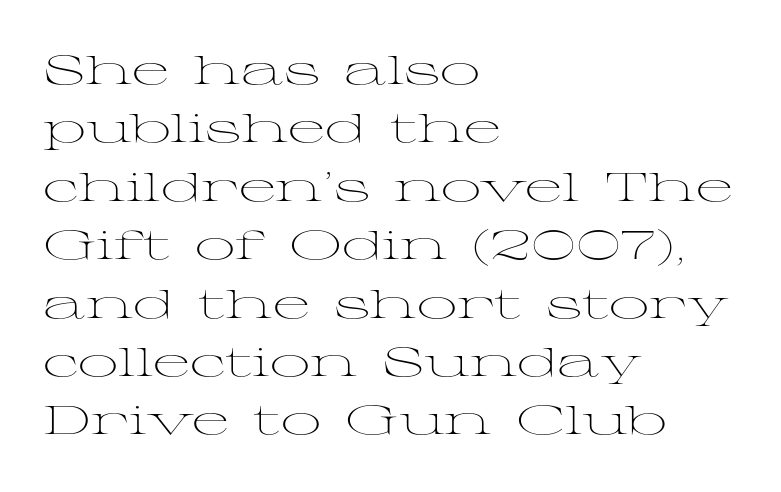
{"serif": "yes", "italic": "no", "bold": "no", "weight": "light", "width": "wide", "stroke_contrast": "medium", "x_height": "medium", "monospaced": "no", "underline": "no", "align": "left", "line_spacing": "normal", "line_spacing_ratio": 1.46, "letter_spacing": "normal", "letter_spacing_em": 0.0, "glyph_px": 40}
